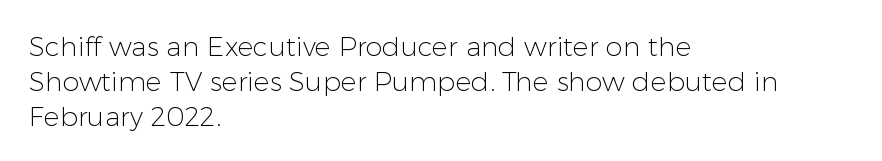
Q: Is the text bold? A: No.
Q: Is the text italic (slanted)? A: No, it is upright.
Q: Is the text underlined? A: No.
Q: How is the paragraph aligned? A: Left-aligned.
Q: Is the spacing between letters normal or unusually wide? A: Normal.
Q: Is the spacing between lines tight, normal or loose? A: Normal.
